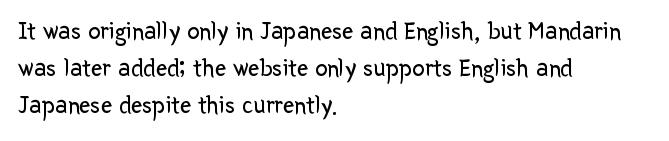
The image shows 25 px text type, upright; set left-aligned, normal line spacing (1.49x), normal letter spacing, not underlined.
